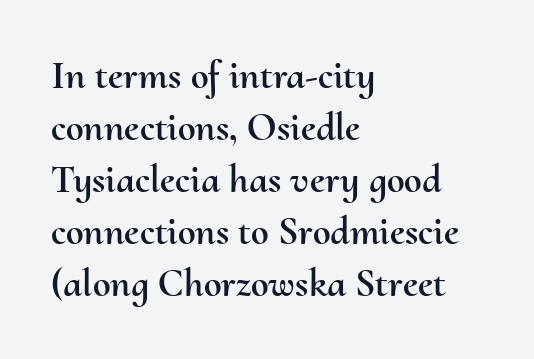
Leading: standard. The tracking reads as untouched default to a designer's eye. The letters stand straight up with perfectly vertical stems. Where is the straight margin? On the left. Character widths vary here, with narrow letters taking less room than wide ones. Clear beneath every line of the passage.
